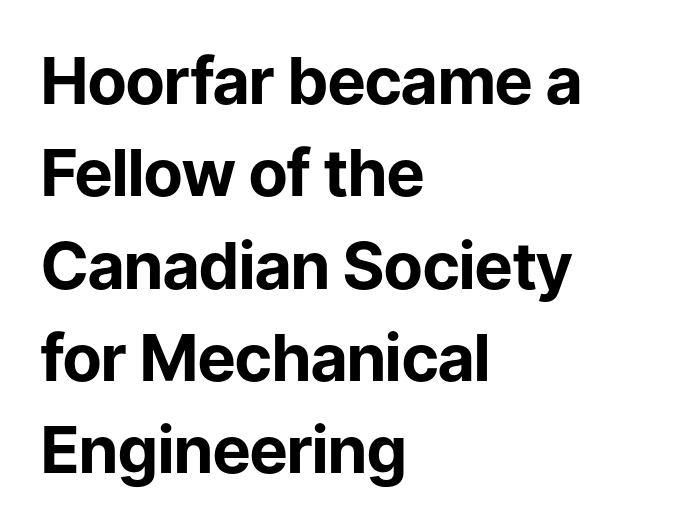
The image shows 65 px bold sans-serif type, upright; set left-aligned, normal line spacing (1.42x), normal letter spacing, not underlined; low stroke contrast and a medium x-height.
